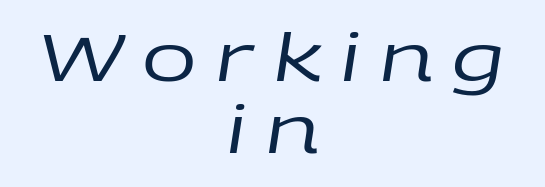
{"italic": "yes", "lean": "right", "slant_degrees": 9, "bold": "no", "weight": "regular", "width": "wide", "stroke_contrast": "low", "x_height": "large", "monospaced": "no", "underline": "no", "align": "center", "line_spacing": "tight", "line_spacing_ratio": 1.11, "letter_spacing": "wide", "letter_spacing_em": 0.29, "glyph_px": 65}
